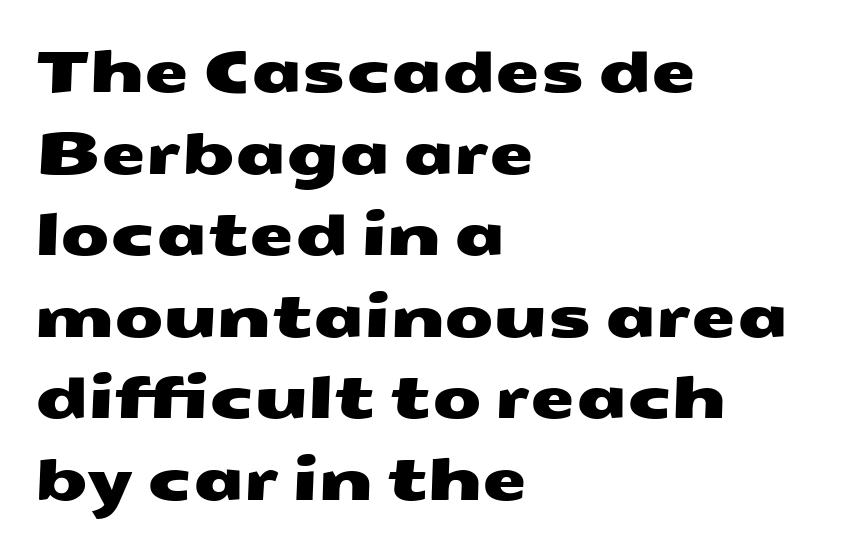
{"serif": "no", "width": "wide", "stroke_contrast": "medium", "x_height": "medium", "monospaced": "no", "underline": "no", "align": "left", "line_spacing": "normal", "line_spacing_ratio": 1.43, "letter_spacing": "normal", "letter_spacing_em": 0.0, "glyph_px": 57}
